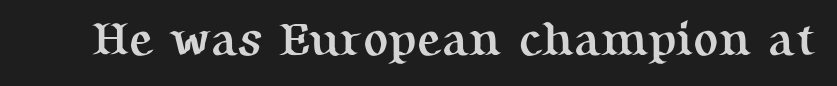
Quick note: not italic, upright. These lines are rendered in a variable-pitch font. Honestly, the letter spacing is just normal — you wouldn't notice it. Only glyphs here, with clear space below each row.
